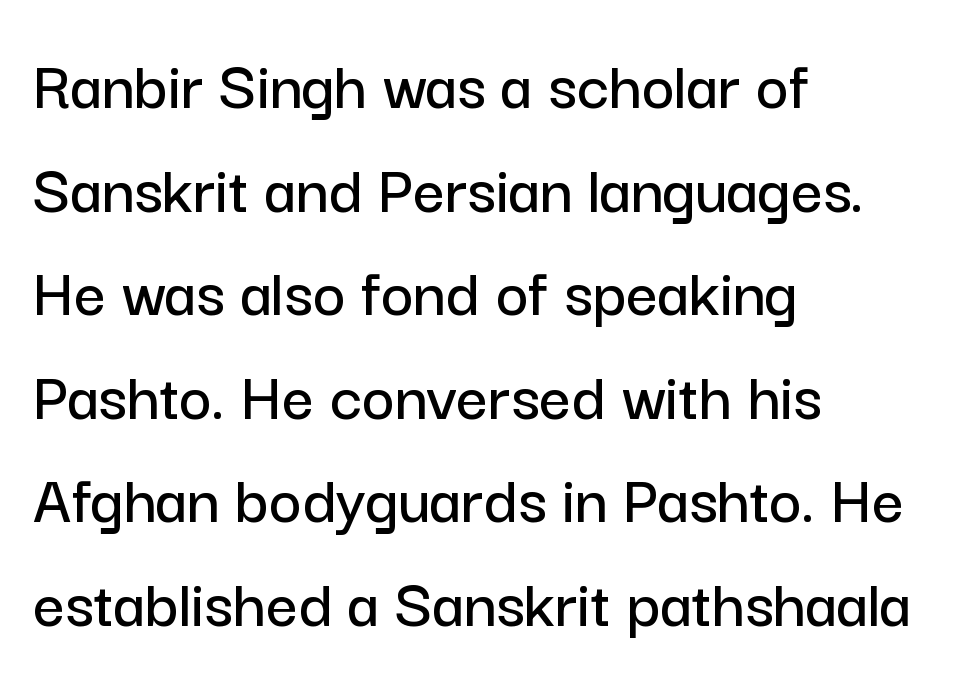
The image shows 70 px sans-serif type, upright; set left-aligned, normal line spacing (1.48x), normal letter spacing, not underlined; low stroke contrast and a medium x-height.
